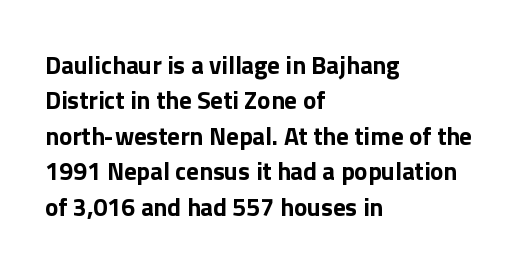
{"italic": "no", "bold": "yes", "underline": "no", "align": "left", "line_spacing": "normal", "line_spacing_ratio": 1.42, "letter_spacing": "normal", "letter_spacing_em": 0.0, "glyph_px": 25}
